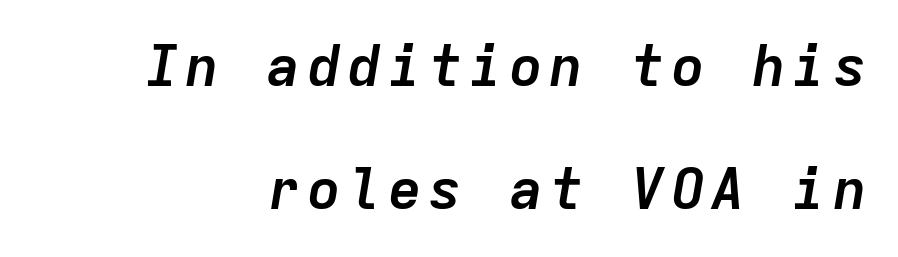
The image shows 57 px semibold type, italic (leaning right), monospaced; set loose line spacing (2.15x), not underlined; low stroke contrast and a medium x-height.
